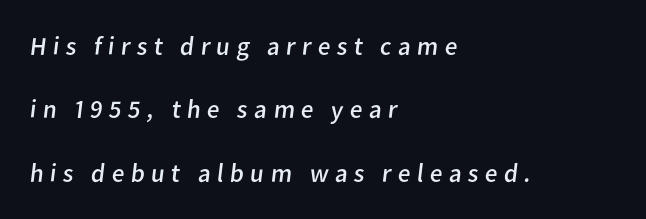
The image shows 26 px text type; set left-aligned, loose line spacing (2.44x), unusually wide letter spacing (+0.24 em), not underlined.
